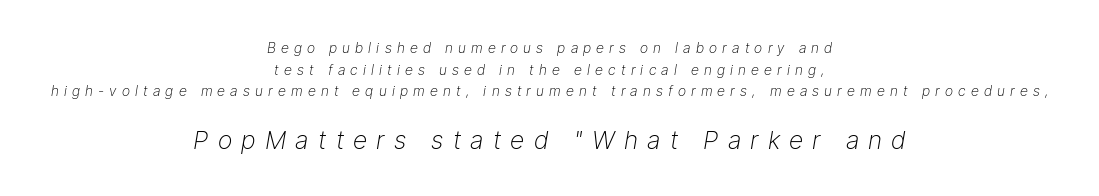
Q: Is the text bold? A: No.
Q: Is the text italic (slanted)? A: Yes, it leans right by about 9 degrees.
Q: Is the text underlined? A: No.
Q: How is the paragraph aligned? A: Centered.
Q: Is the spacing between letters normal or unusually wide? A: Unusually wide.
Q: Is the spacing between lines tight, normal or loose? A: Normal.
Q: Which block of text is set in a larger size, the first (top) or the second (bottom)? A: The second (bottom) one.
